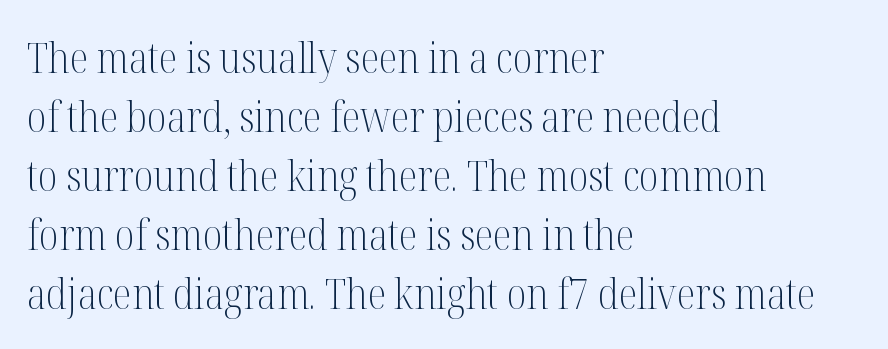
Each letter's strokes conclude with small projecting serifs. If you drew a line through each stem, it would be perfectly vertical. Glyph-to-glyph distance matches everyday printed text. The face used here is proportionally spaced, like ordinary book or web type. Descenders are the only things crossing below the line. Letters have the restrained weight of plain body copy at most.
